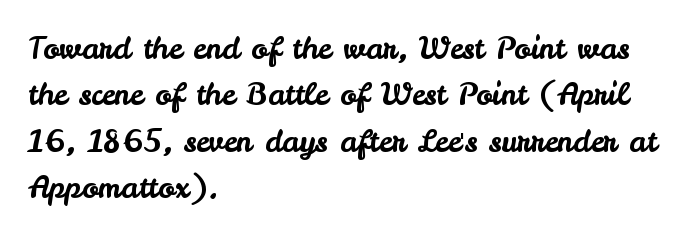
Tracking value appears to be zero — textbook default spacing. The lines are quadded left. Each letter's strokes conclude bluntly, with no projecting serifs.
